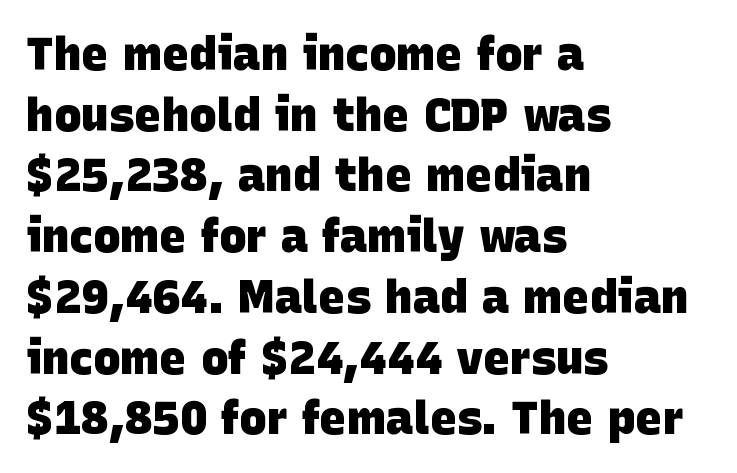
Q: Is the text bold? A: Yes.
Q: Is the typeface a serif or a sans-serif typeface? A: Sans-serif.
Q: Is the text underlined? A: No.
Q: How is the paragraph aligned? A: Left-aligned.
Q: Is the spacing between letters normal or unusually wide? A: Normal.
Q: Is the spacing between lines tight, normal or loose? A: Normal.
Q: Width (condensed, normal, or wide)? A: Normal.
Q: Stroke contrast? A: Low.
Q: x-height? A: Large.
Q: Monospaced? A: No.
